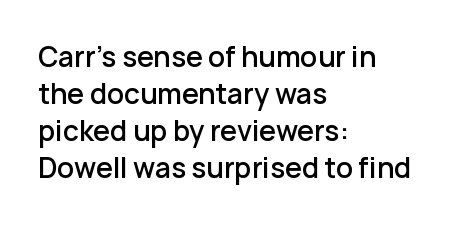
Q: Is the text bold? A: Semi-bold.
Q: Is the text italic (slanted)? A: No, it is upright.
Q: Is the text underlined? A: No.
Q: How is the paragraph aligned? A: Left-aligned.
Q: Is the spacing between letters normal or unusually wide? A: Normal.
Q: Is the spacing between lines tight, normal or loose? A: Normal.
